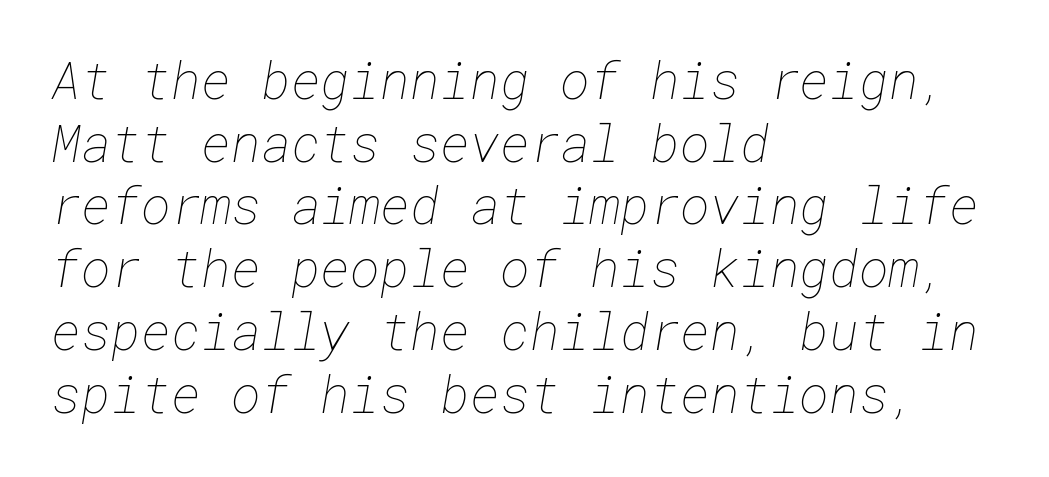
{"bold": "no", "weight": "thin", "width": "normal", "stroke_contrast": "low", "x_height": "medium", "underline": "no", "align": "left", "line_spacing_ratio": 1.23, "letter_spacing": "normal", "letter_spacing_em": 0.0, "glyph_px": 51}
